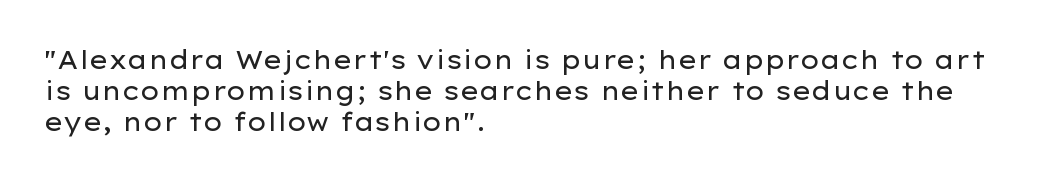
The image shows 25 px text type, upright; set left-aligned, normal line spacing (1.25x), normal letter spacing, not underlined.
